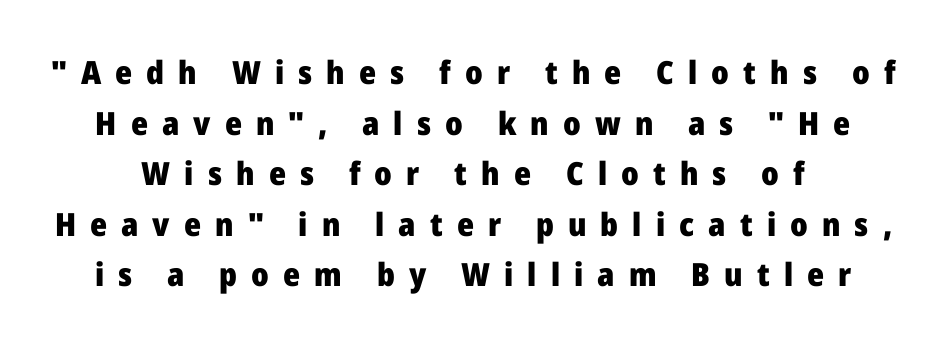
Plain, unruled lines of type. I'd call this a sans setting — the letters go barefoot. Set as a true bold cut, around the 700 mark. Varying glyph widths throughout — classic text-font behaviour. The space between consecutive lines is moderate.
